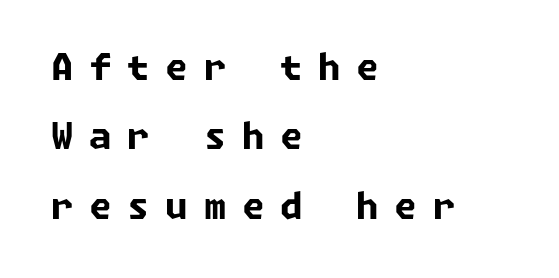
Q: Is the text bold? A: Yes.
Q: Is the typeface a serif or a sans-serif typeface? A: Sans-serif.
Q: Is the text underlined? A: No.
Q: How is the paragraph aligned? A: Left-aligned.
Q: Is the spacing between letters normal or unusually wide? A: Unusually wide.
Q: Is the spacing between lines tight, normal or loose? A: Loose.
Q: Width (condensed, normal, or wide)? A: Normal.
Q: Stroke contrast? A: Low.
Q: x-height? A: Medium.
